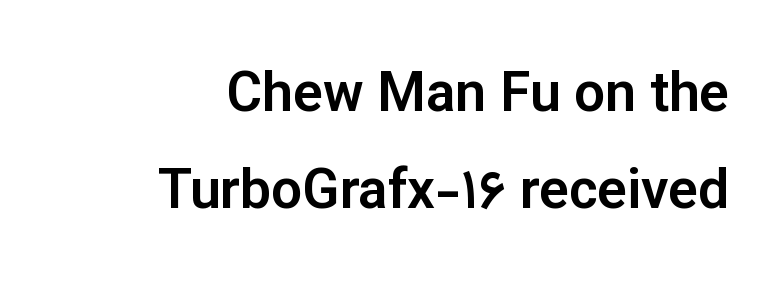
Q: Is the text italic (slanted)? A: No, it is upright.
Q: Is the typeface a serif or a sans-serif typeface? A: Sans-serif.
Q: Is the text underlined? A: No.
Q: How is the paragraph aligned? A: Right-aligned.
Q: Is the spacing between letters normal or unusually wide? A: Normal.
Q: Width (condensed, normal, or wide)? A: Normal.
Q: Stroke contrast? A: Low.
Q: x-height? A: Medium.
Q: Monospaced? A: No.
